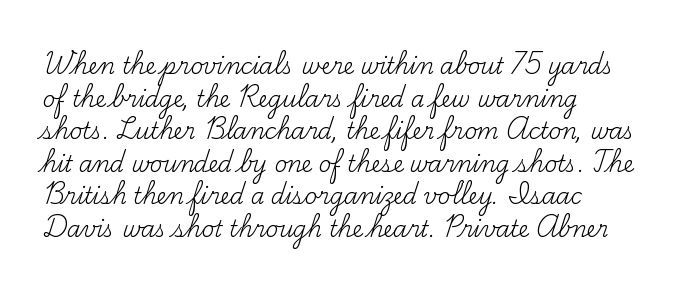
{"bold": "no", "underline": "no", "line_spacing": "normal", "line_spacing_ratio": 1.48, "letter_spacing": "normal", "letter_spacing_em": 0.0, "glyph_px": 22}
